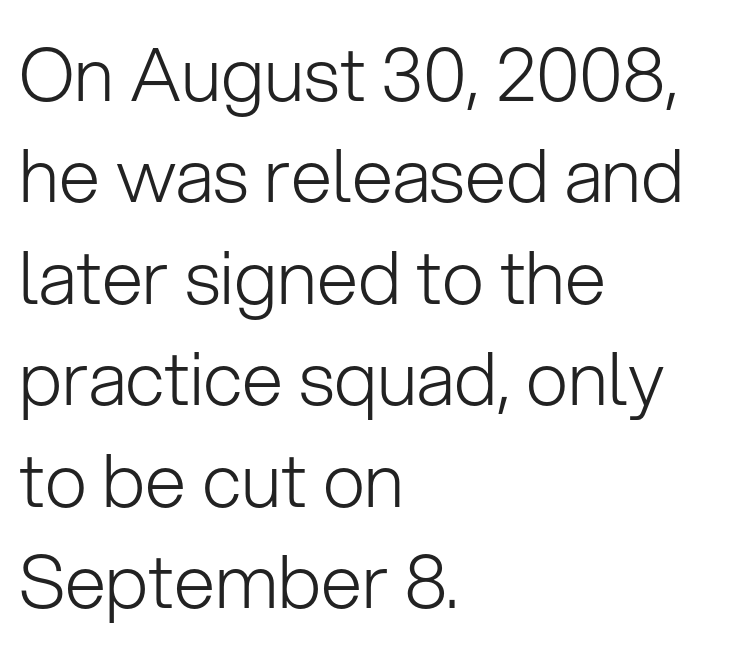
A typesetter would label this face a sans. Do the letters lean? They stand straight. The rendering anchors every line to the left-hand side. Summary of weight: not heavy and not bold. Default kerning and tracking; the words read as compact shapes. In terms of leading, this rendering sits right in the middle.
